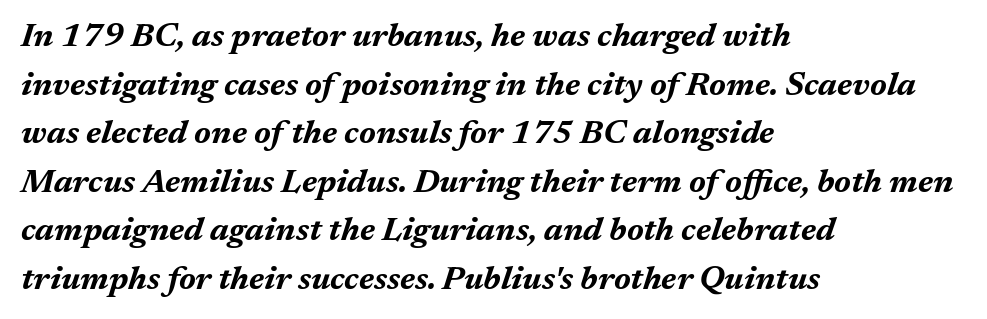
In terms of posture, this sample is oblique. The paragraph shown leans on its left margin. Only glyphs here, with clear space below each row. The lines sit at an ordinary, default distance from one another. The line texture is even and compact thanks to regular tracking. Compared with an ordinary text face, these strokes are far heavier — a full bold.
